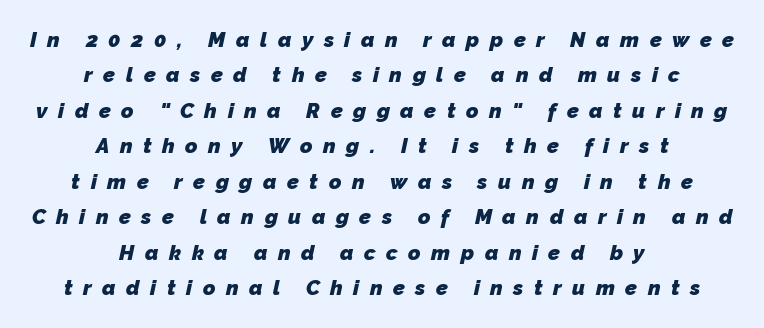
Q: Is the text bold? A: Yes.
Q: Is the text underlined? A: No.
Q: How is the paragraph aligned? A: Centered.
Q: Is the spacing between letters normal or unusually wide? A: Unusually wide.
Q: Is the spacing between lines tight, normal or loose? A: Normal.
